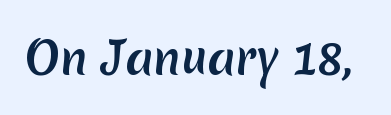
Q: Is the text bold? A: Yes.
Q: Is the typeface a serif or a sans-serif typeface? A: Sans-serif.
Q: Is the text underlined? A: No.
Q: Is the spacing between letters normal or unusually wide? A: Normal.
Q: Width (condensed, normal, or wide)? A: Normal.
Q: Stroke contrast? A: Low.
Q: x-height? A: Medium.
Q: Monospaced? A: No.
